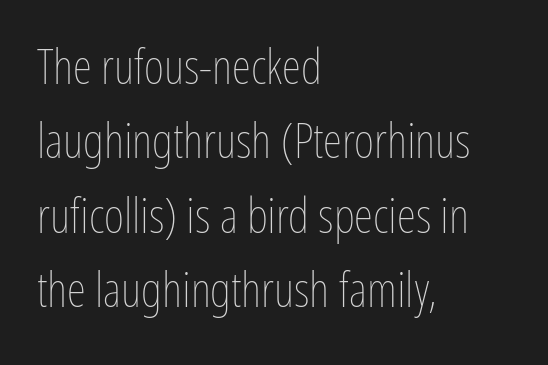
{"italic": "no", "bold": "no", "weight": "thin", "width": "condensed", "stroke_contrast": "low", "x_height": "medium", "monospaced": "no", "underline": "no", "align": "left", "line_spacing": "normal", "line_spacing_ratio": 1.52, "letter_spacing": "normal", "letter_spacing_em": 0.0, "glyph_px": 49}
